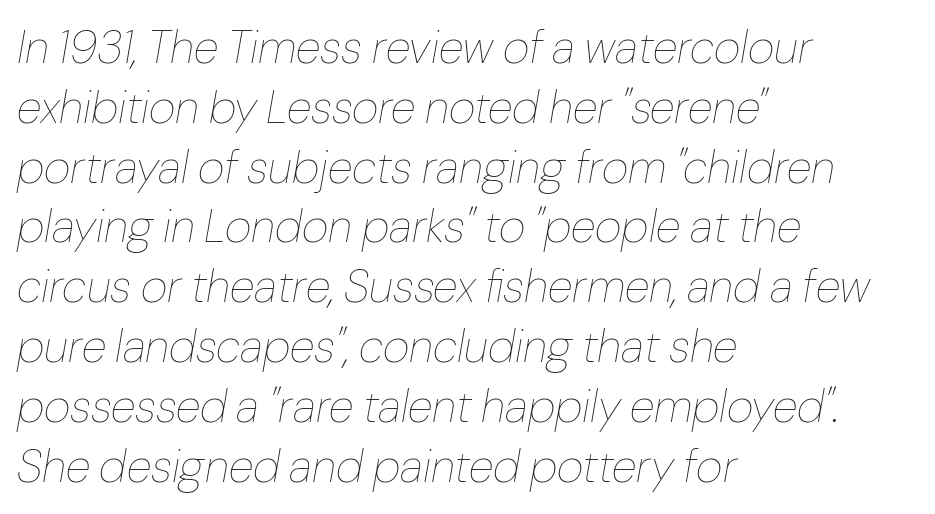
The paragraph shown leans on its left margin. These lines were composed using italics. Check the space under the baseline: it is left empty. Nobody touched the tracking dial on this one.
